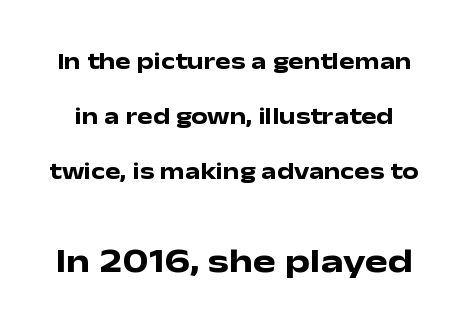
You could fit nearly another row in the gap between these rows. Nobody drew a line under any word here. Is there any slant? The stems are plumb. Serifs: no, the terminals of the letterforms are clean. Strong, thick strokes mark this as bold type.
